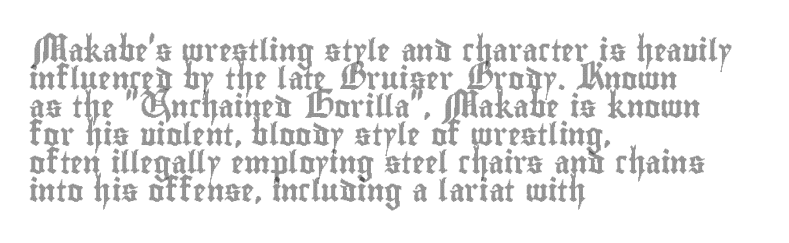
Q: Is the text italic (slanted)? A: No, it is upright.
Q: Is the text underlined? A: No.
Q: How is the paragraph aligned? A: Left-aligned.
Q: Is the spacing between letters normal or unusually wide? A: Normal.
Q: Is the spacing between lines tight, normal or loose? A: Normal.
